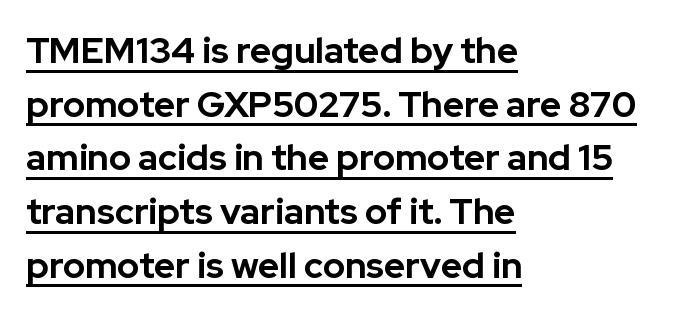
Q: Is the text bold? A: Yes.
Q: Is the text italic (slanted)? A: No, it is upright.
Q: Is the typeface a serif or a sans-serif typeface? A: Sans-serif.
Q: Is the text underlined? A: Yes.
Q: How is the paragraph aligned? A: Left-aligned.
Q: Is the spacing between letters normal or unusually wide? A: Normal.
Q: Is the spacing between lines tight, normal or loose? A: Normal.
Q: Width (condensed, normal, or wide)? A: Normal.
Q: Stroke contrast? A: Low.
Q: x-height? A: Medium.
Q: Monospaced? A: No.
